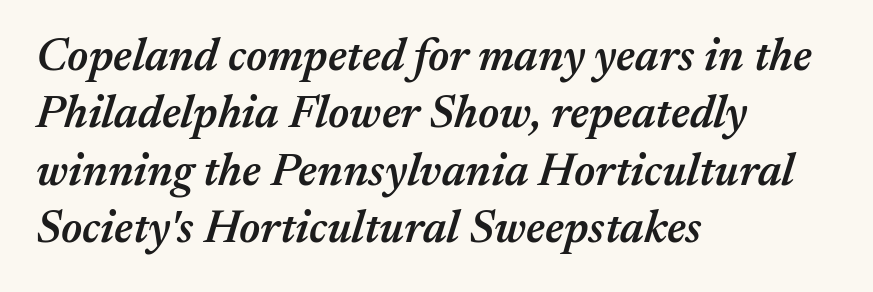
The image shows 46 px semibold type, italic (leaning right); set left-aligned, normal line spacing (1.25x), normal letter spacing, not underlined; medium stroke contrast and a medium x-height.
